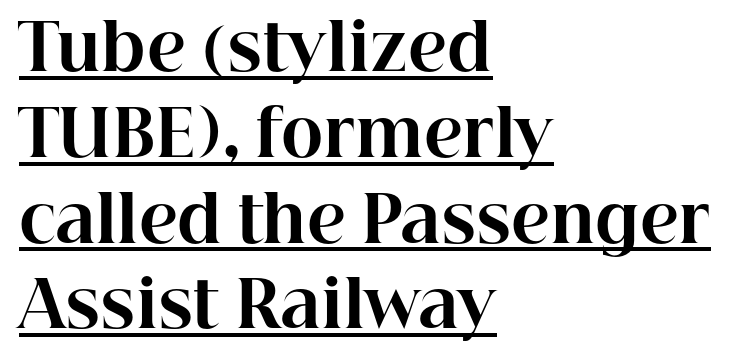
The image shows 64 px bold serif type, upright; set left-aligned, normal line spacing (1.34x), normal letter spacing, underlined; high stroke contrast and a medium x-height.
